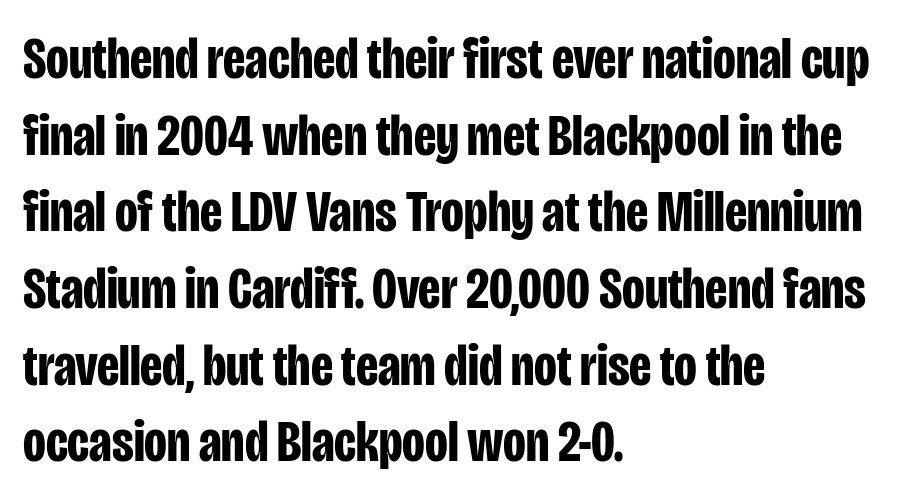
Varying glyph widths throughout — classic text-font behaviour. Just letters on the line, the space beneath them empty. Reading down the column, the eye jumps a familiar distance to each next line. This sample uses a sans-serif face. Words appear dense and cohesive because spacing is normal. Is the type bold? Yes — the strokes are clearly thick and heavy.
